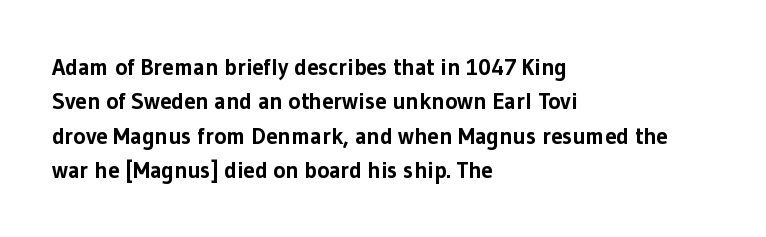
{"italic": "no", "bold": "yes", "underline": "no", "align": "left", "line_spacing": "normal", "line_spacing_ratio": 1.49, "letter_spacing": "normal", "letter_spacing_em": 0.0, "glyph_px": 23}
